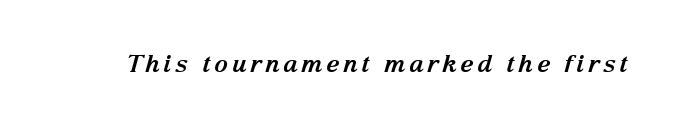
Designer's note — italics engaged. The zone under the glyphs is completely vacant. Pretty heavy lettering here — definitely bold.
